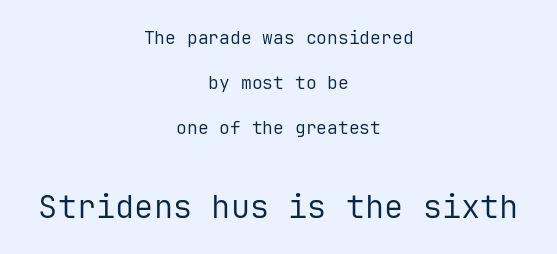
{"serif": "no", "italic": "no", "bold": "no", "weight": "regular", "width": "normal", "stroke_contrast": "low", "x_height": "medium", "monospaced": "yes", "underline": "no", "align": "center", "line_spacing": "loose", "line_spacing_ratio": 2.49, "letter_spacing": "normal", "letter_spacing_em": 0.0, "larger_block": "second", "size_ratio": 1.78, "glyph_px": 32}
